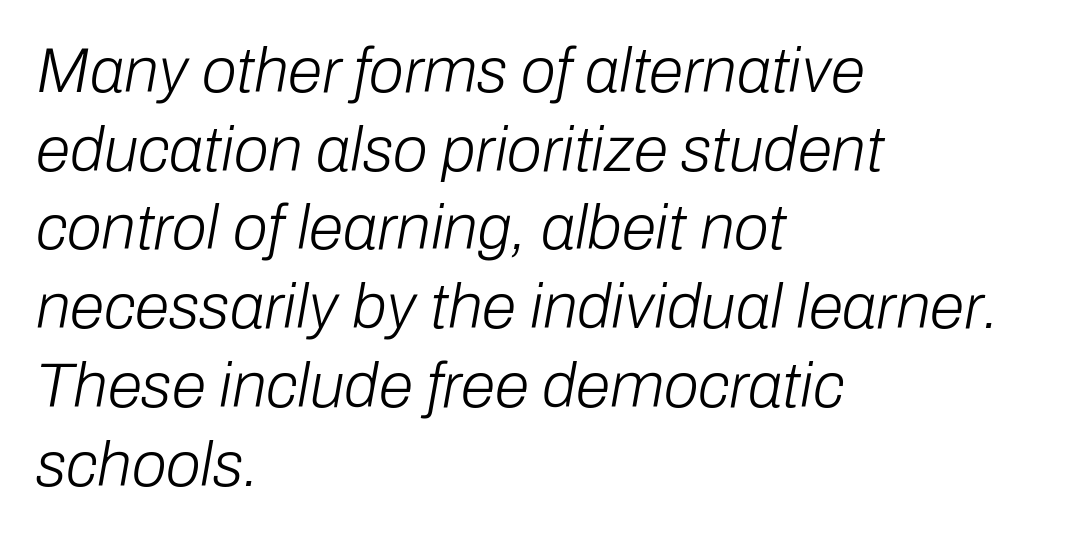
Q: Is the text bold? A: No.
Q: Is the text italic (slanted)? A: Yes, it leans right by about 10 degrees.
Q: Is the text underlined? A: No.
Q: How is the paragraph aligned? A: Left-aligned.
Q: Is the spacing between letters normal or unusually wide? A: Normal.
Q: Is the spacing between lines tight, normal or loose? A: Normal.
Q: Width (condensed, normal, or wide)? A: Normal.
Q: Stroke contrast? A: Low.
Q: x-height? A: Medium.
Q: Monospaced? A: No.
